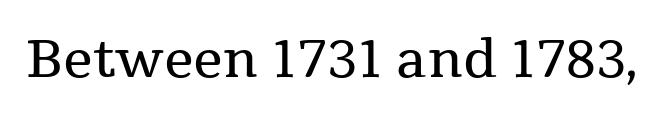
Q: Is the text bold? A: No.
Q: Is the text italic (slanted)? A: No, it is upright.
Q: Is the typeface a serif or a sans-serif typeface? A: Serif.
Q: Is the text underlined? A: No.
Q: Is the spacing between letters normal or unusually wide? A: Normal.
Q: Width (condensed, normal, or wide)? A: Normal.
Q: Stroke contrast? A: Medium.
Q: x-height? A: Medium.
Q: Monospaced? A: No.
